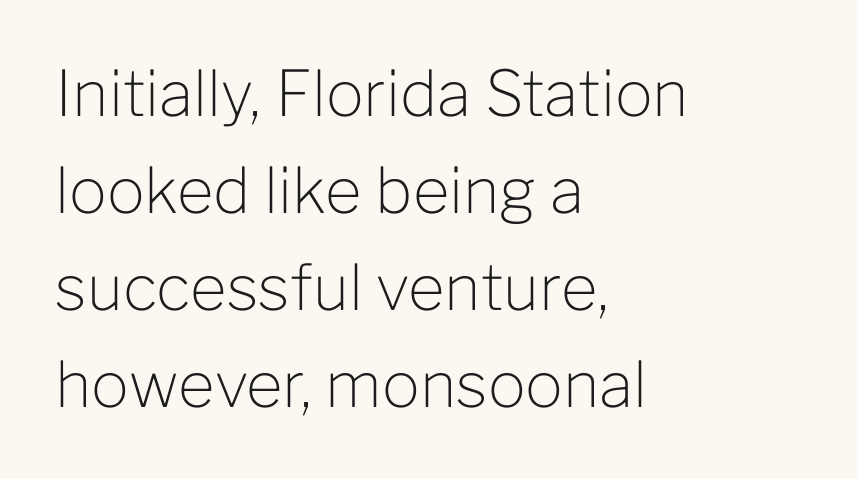
{"serif": "no", "italic": "no", "bold": "no", "weight": "light", "width": "normal", "stroke_contrast": "low", "x_height": "medium", "monospaced": "no", "underline": "no", "align": "left", "line_spacing": "normal", "line_spacing_ratio": 1.54, "letter_spacing": "normal", "letter_spacing_em": 0.0, "glyph_px": 63}
